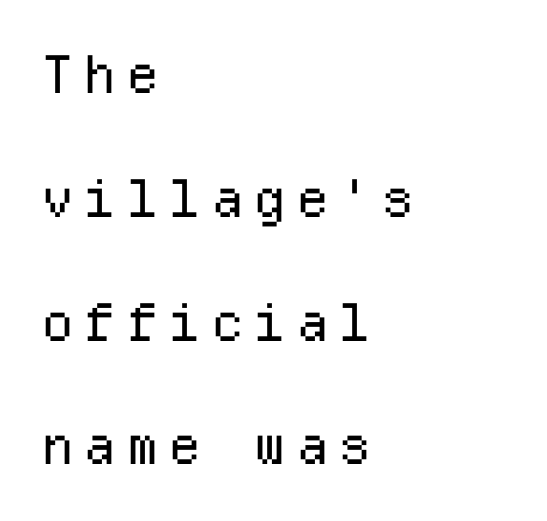
Q: Is the text bold? A: No.
Q: Is the text italic (slanted)? A: No, it is upright.
Q: Is the typeface a serif or a sans-serif typeface? A: Sans-serif.
Q: Is the text underlined? A: No.
Q: How is the paragraph aligned? A: Left-aligned.
Q: Is the spacing between lines tight, normal or loose? A: Loose.
Q: Width (condensed, normal, or wide)? A: Normal.
Q: Stroke contrast? A: Low.
Q: x-height? A: Medium.
Q: Monospaced? A: Yes.
